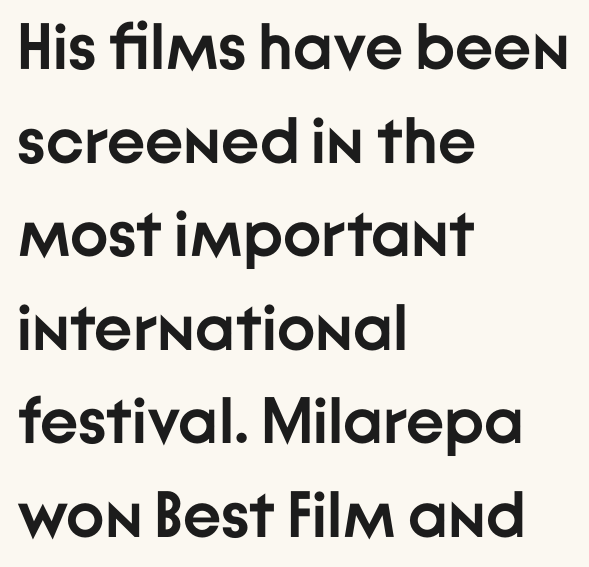
On the weight axis this lands at bold, roughly 700. The lettering stays uniformly vertical, giving the passage a roman look. Nothing sits at the stroke ends, so this counts as sans-serif. The line-height multiplier appears to be the usual default. The tracking reads as untouched default to a designer's eye. These lines are rendered in a variable-pitch font.
